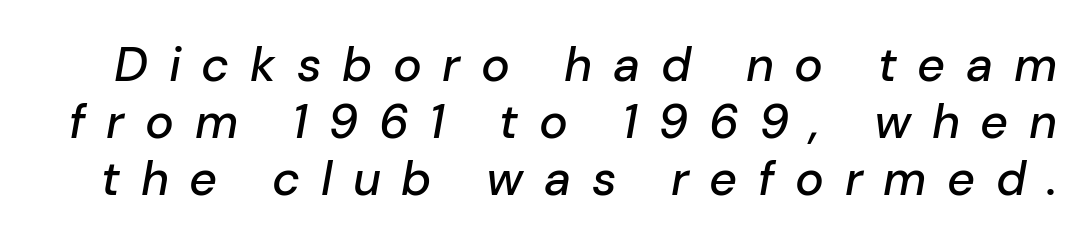
{"italic": "yes", "lean": "right", "slant_degrees": 10, "width": "normal", "stroke_contrast": "low", "x_height": "medium", "monospaced": "no", "underline": "no", "line_spacing_ratio": 1.19, "letter_spacing": "wide", "letter_spacing_em": 0.43, "glyph_px": 48}
